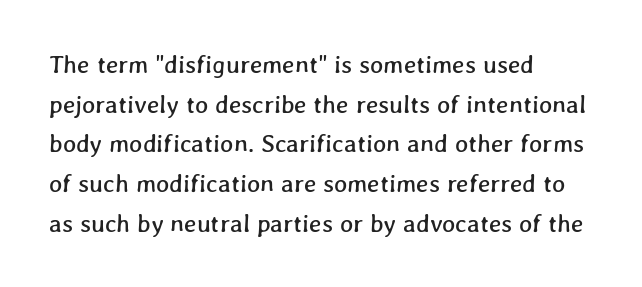
The image shows 25 px text type; set left-aligned, normal line spacing (1.59x), normal letter spacing, not underlined.
